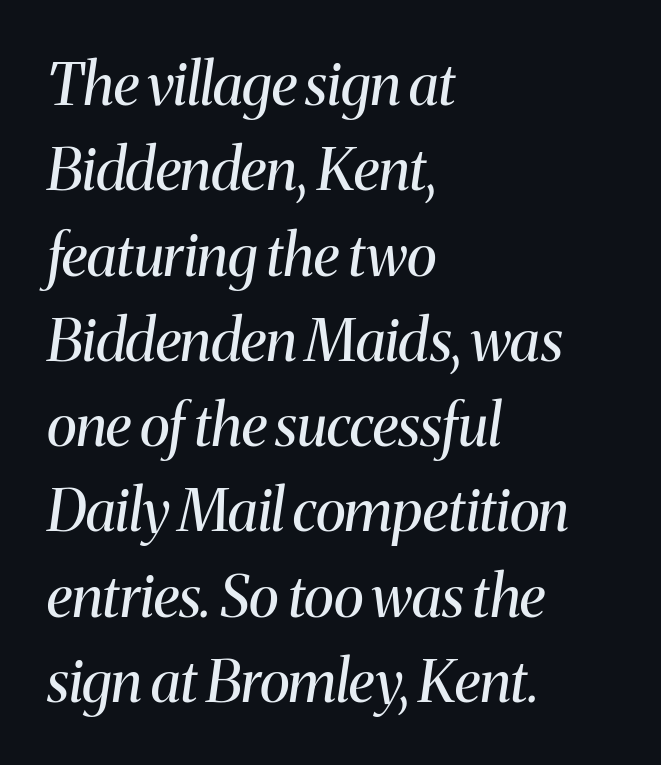
{"serif": "yes", "italic": "yes", "lean": "right", "slant_degrees": 8, "bold": "no", "weight": "regular", "width": "normal", "stroke_contrast": "medium", "x_height": "medium", "monospaced": "no", "underline": "no", "align": "left", "line_spacing": "normal", "line_spacing_ratio": 1.47, "letter_spacing": "normal", "letter_spacing_em": 0.0, "glyph_px": 58}
